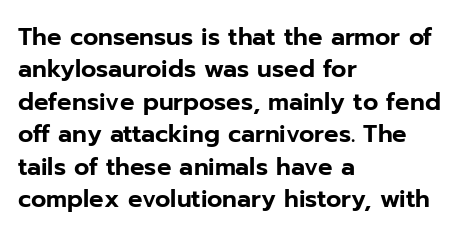
Glyph-to-glyph distance matches everyday printed text. Teacher's note: observe the even left margin — that is flush-left alignment. Type without underlining. This sample keeps an unexceptional amount of space between lines. This is roman type, the default non-slanted kind.
